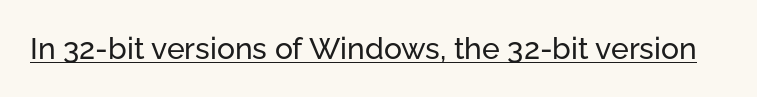
The image shows 30 px sans-serif type, upright; set normal letter spacing, underlined; low stroke contrast and a medium x-height.
